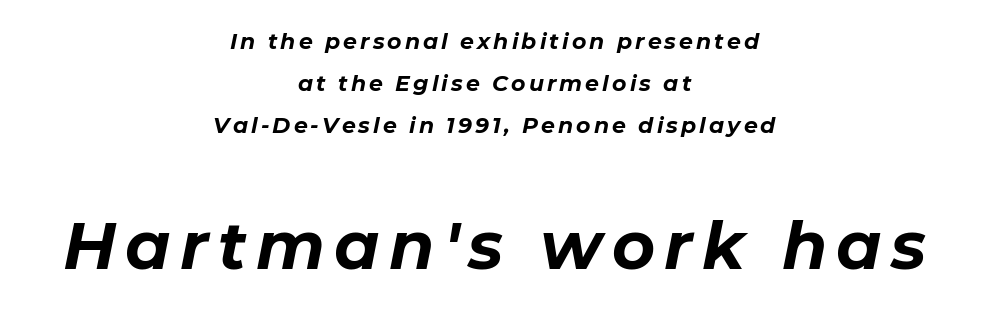
{"italic": "yes", "lean": "right", "slant_degrees": 11, "bold": "yes", "weight": "bold", "width": "normal", "stroke_contrast": "low", "x_height": "medium", "monospaced": "no", "underline": "no", "align": "center", "line_spacing": "loose", "line_spacing_ratio": 1.9, "larger_block": "second", "size_ratio": 3.0, "glyph_px": 66}
